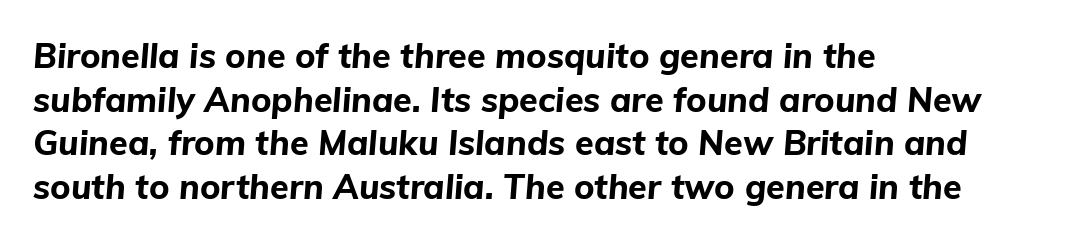
{"italic": "yes", "lean": "right", "slant_degrees": 5, "bold": "yes", "weight": "bold", "width": "normal", "stroke_contrast": "low", "x_height": "medium", "monospaced": "no", "underline": "no", "align": "left", "line_spacing": "normal", "line_spacing_ratio": 1.28, "letter_spacing": "normal", "letter_spacing_em": 0.0, "glyph_px": 34}
